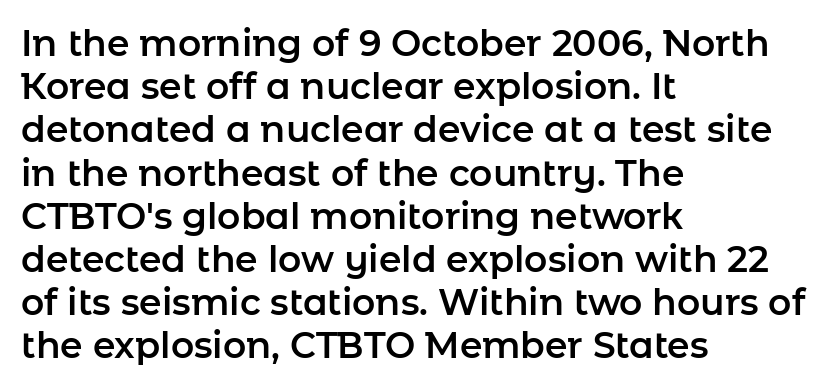
{"serif": "no", "italic": "no", "width": "normal", "stroke_contrast": "low", "x_height": "medium", "monospaced": "no", "underline": "no", "align": "left", "line_spacing_ratio": 1.2, "letter_spacing": "normal", "letter_spacing_em": 0.0, "glyph_px": 36}
